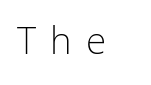
The image shows 37 px light, condensed sans-serif type, upright; set unusually wide letter spacing (+0.38 em), not underlined; low stroke contrast and a medium x-height.
